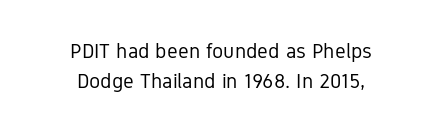
The image shows 21 px text type, upright; set centered, normal line spacing (1.45x), normal letter spacing, not underlined.
